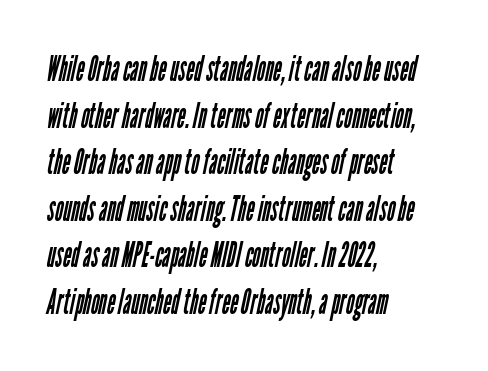
This rendering leaves character spacing at its baseline value. How would I describe the line gaps? Plain and ordinary. Visually the block forms a straight wall on the left and a jagged coastline on the right. Rule under the text: the space is simply empty.
